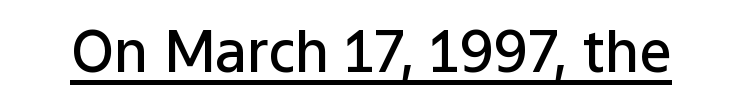
{"serif": "no", "italic": "no", "bold": "semi", "weight": "semibold", "width": "normal", "stroke_contrast": "low", "x_height": "medium", "monospaced": "no", "underline": "yes", "letter_spacing": "normal", "letter_spacing_em": 0.0, "glyph_px": 57}
